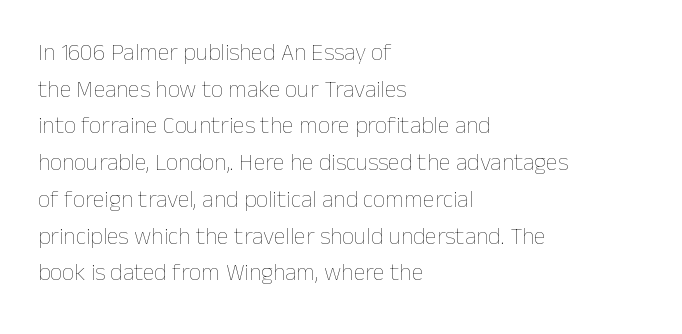
The image shows 24 px text type, upright; set left-aligned, normal line spacing (1.53x), normal letter spacing, not underlined.
